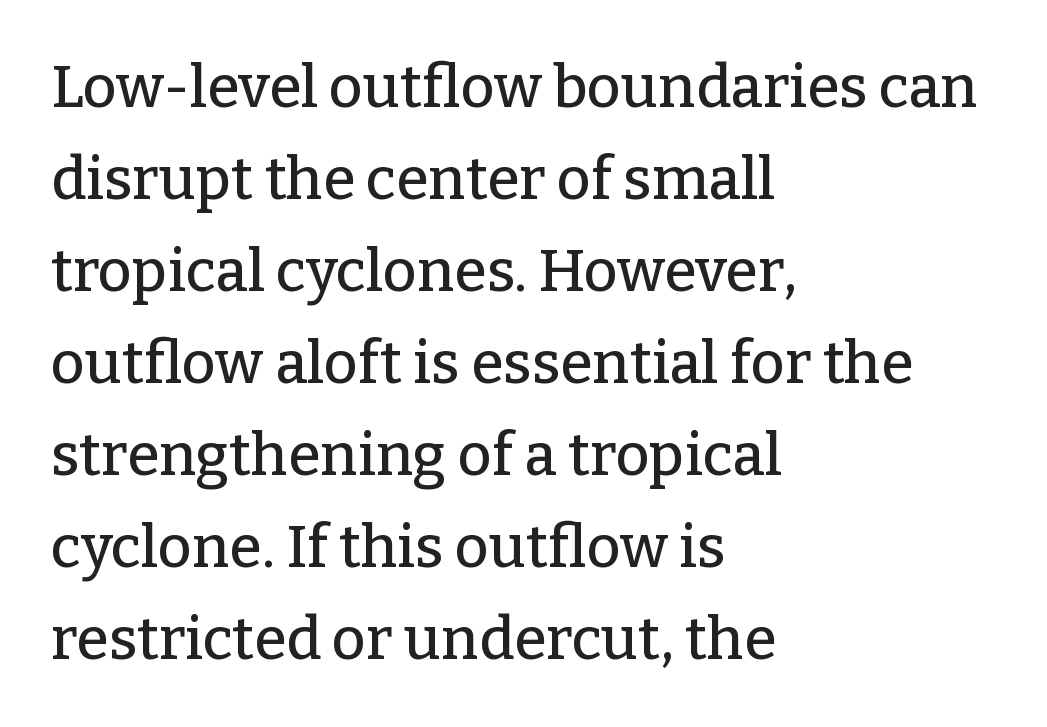
Interline gaps are of average width in this sample. Varying glyph widths throughout — classic text-font behaviour. Each letter's strokes conclude with small projecting serifs. The string is rendered with underlining switched off. Casual observation: everything's shoved over to the left.
